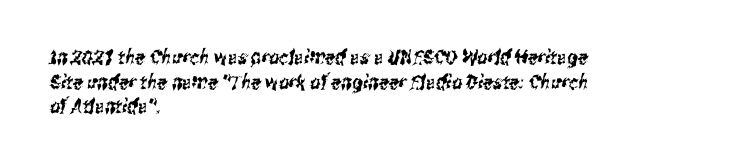
The image shows 20 px text type; set left-aligned, line spacing 1.23x, normal letter spacing, not underlined.
